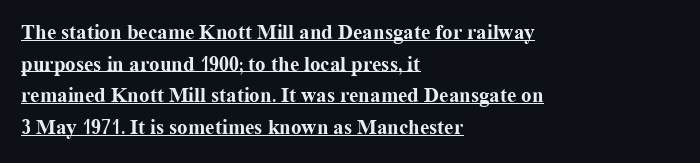
Q: Is the text bold? A: Yes.
Q: Is the text italic (slanted)? A: No, it is upright.
Q: Is the text underlined? A: Yes.
Q: How is the paragraph aligned? A: Left-aligned.
Q: Is the spacing between letters normal or unusually wide? A: Normal.
Q: Is the spacing between lines tight, normal or loose? A: Normal.
